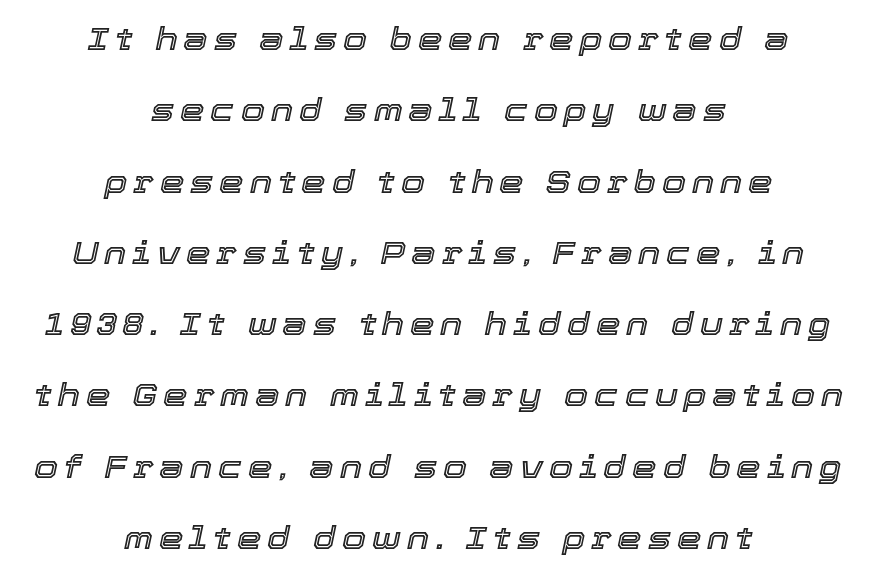
The image shows 31 px text type, italic (leaning right); set centered, loose line spacing (2.3x), not underlined; a medium x-height.
